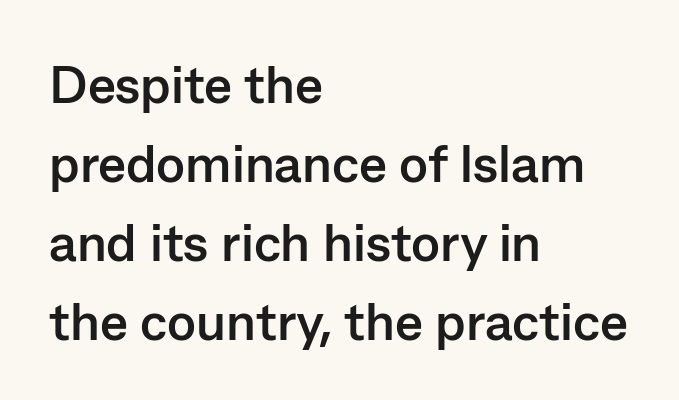
The image shows 53 px semibold sans-serif type, upright; set left-aligned, normal line spacing (1.49x), normal letter spacing, not underlined; low stroke contrast and a medium x-height.
